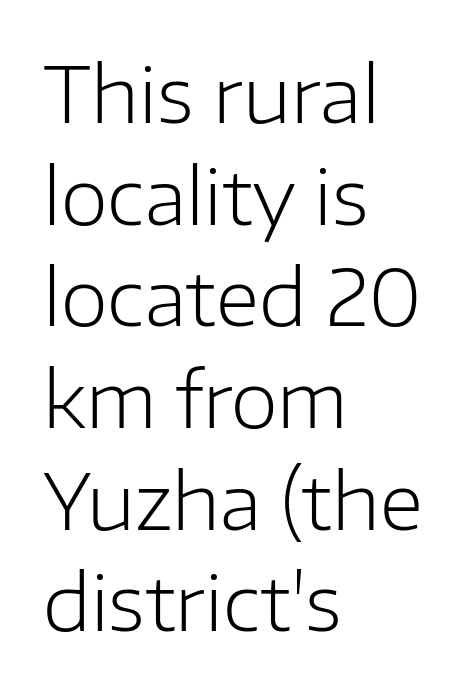
Q: Is the text bold? A: No.
Q: Is the text italic (slanted)? A: No, it is upright.
Q: Is the typeface a serif or a sans-serif typeface? A: Sans-serif.
Q: Is the text underlined? A: No.
Q: How is the paragraph aligned? A: Left-aligned.
Q: Is the spacing between letters normal or unusually wide? A: Normal.
Q: Is the spacing between lines tight, normal or loose? A: Normal.
Q: Width (condensed, normal, or wide)? A: Normal.
Q: Stroke contrast? A: Low.
Q: x-height? A: Medium.
Q: Monospaced? A: No.
